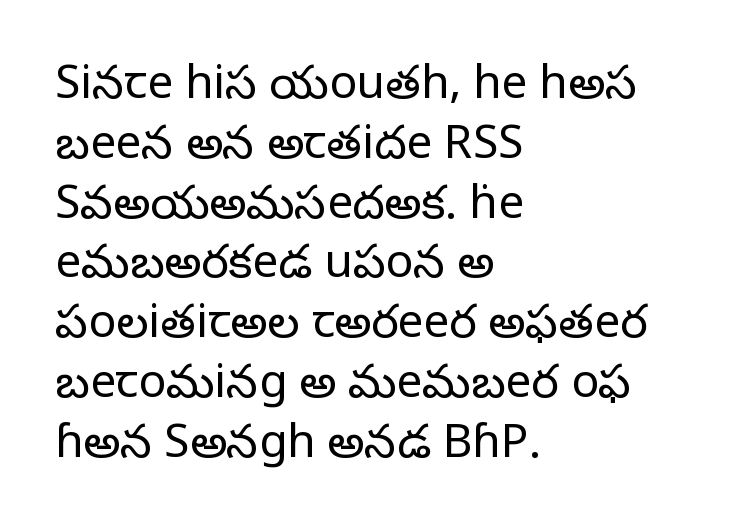
Q: Is the text bold? A: No.
Q: Is the text italic (slanted)? A: No, it is upright.
Q: Is the typeface a serif or a sans-serif typeface? A: Serif.
Q: Is the text underlined? A: No.
Q: How is the paragraph aligned? A: Left-aligned.
Q: Is the spacing between letters normal or unusually wide? A: Normal.
Q: Is the spacing between lines tight, normal or loose? A: Normal.
Q: Width (condensed, normal, or wide)? A: Normal.
Q: Stroke contrast? A: Low.
Q: x-height? A: Large.
Q: Monospaced? A: No.
